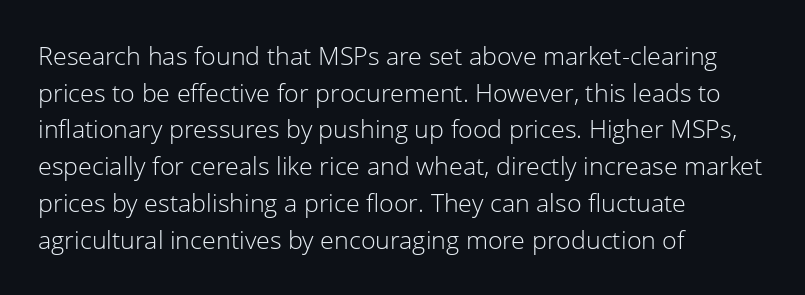
Q: Is the text bold? A: No.
Q: Is the text italic (slanted)? A: No, it is upright.
Q: Is the text underlined? A: No.
Q: How is the paragraph aligned? A: Left-aligned.
Q: Is the spacing between letters normal or unusually wide? A: Normal.
Q: Is the spacing between lines tight, normal or loose? A: Normal.
